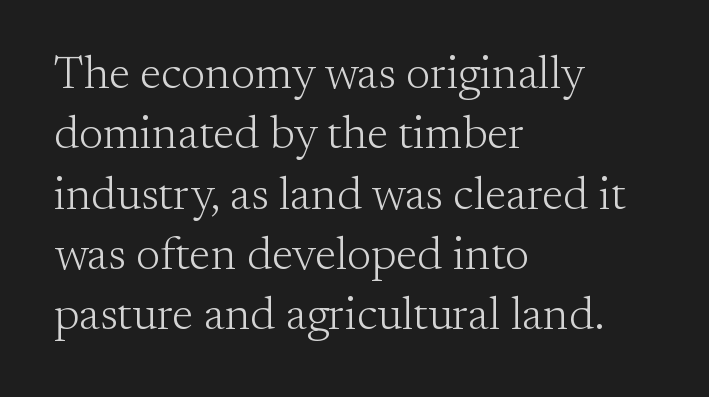
The image shows 46 px light serif type, upright; set left-aligned, normal line spacing (1.31x), normal letter spacing, not underlined; medium stroke contrast and a small x-height.
